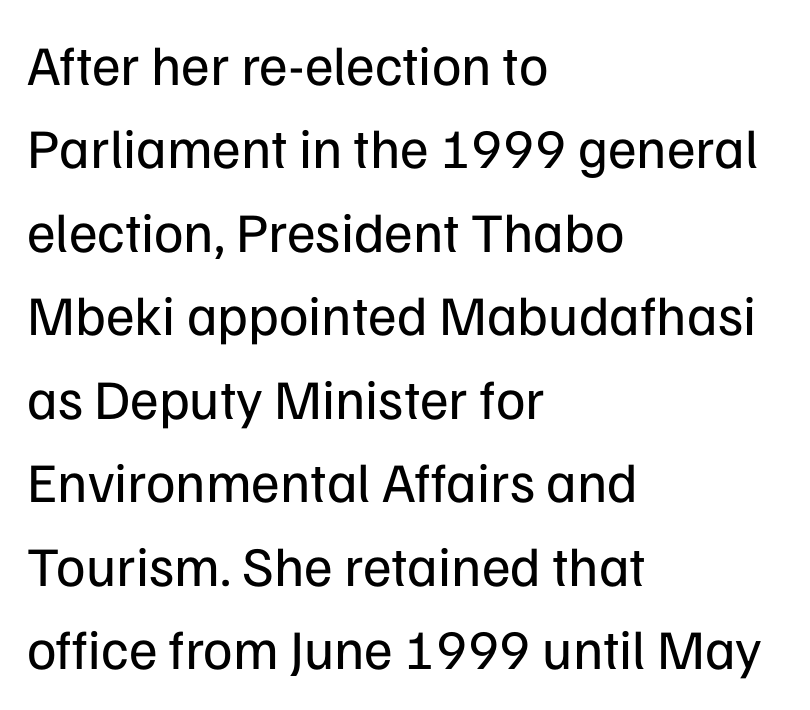
The image shows 56 px regular-weight sans-serif type, upright; set left-aligned, normal line spacing (1.49x), normal letter spacing, not underlined; low stroke contrast and a medium x-height.
